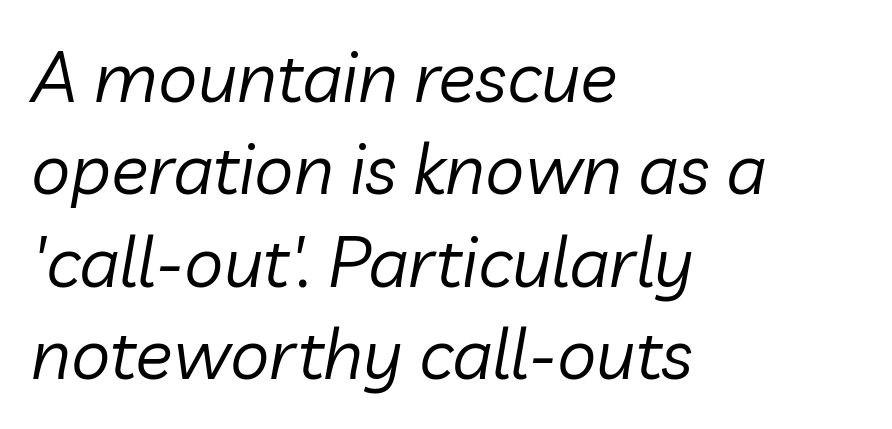
The image shows 70 px regular-weight type, italic (leaning right); set left-aligned, normal line spacing (1.32x), normal letter spacing, not underlined; low stroke contrast and a medium x-height.
